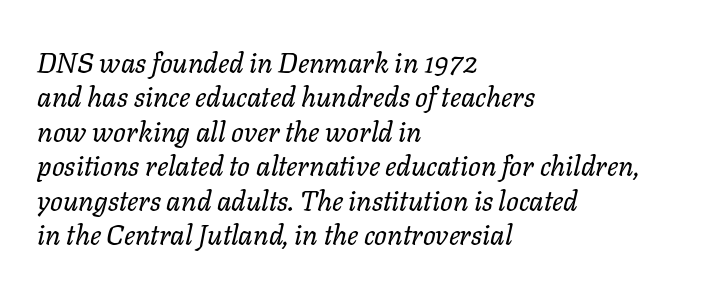
{"italic": "yes", "lean": "right", "slant_degrees": 11, "bold": "no", "weight": "regular", "width": "normal", "stroke_contrast": "low", "x_height": "medium", "monospaced": "no", "underline": "no", "align": "left", "line_spacing_ratio": 1.23, "letter_spacing": "normal", "letter_spacing_em": 0.0, "glyph_px": 28}
